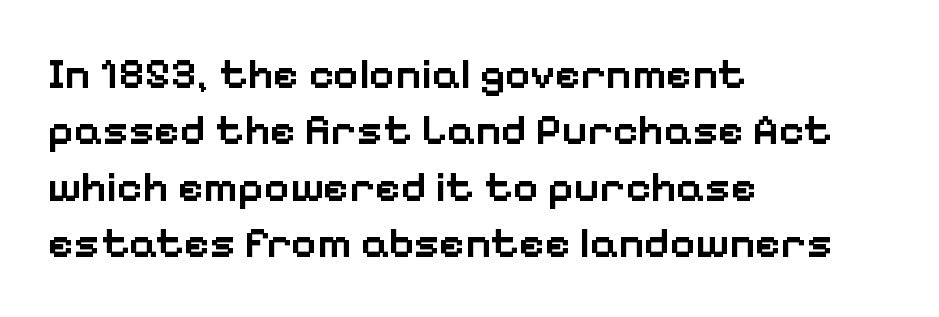
{"serif": "no", "italic": "no", "bold": "semi", "weight": "semibold", "width": "normal", "stroke_contrast": "low", "x_height": "medium", "monospaced": "no", "underline": "no", "align": "left", "line_spacing": "normal", "line_spacing_ratio": 1.28, "letter_spacing": "normal", "letter_spacing_em": 0.0, "glyph_px": 44}
